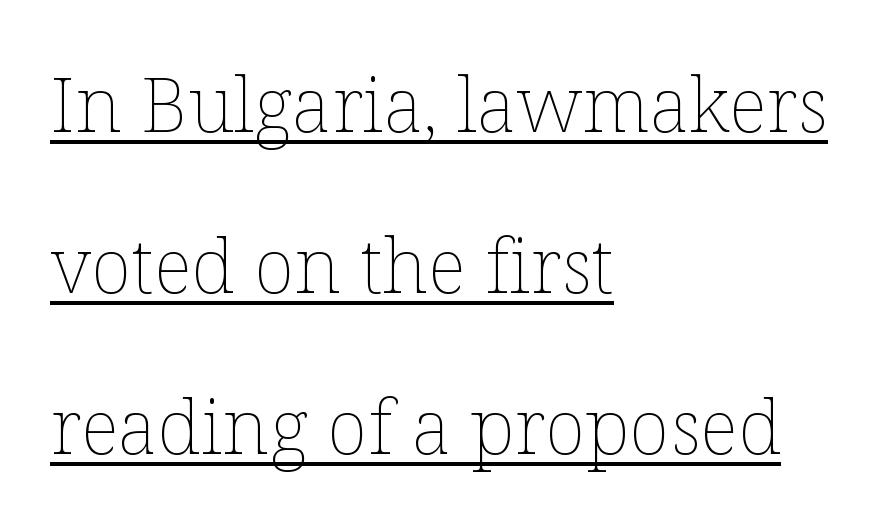
The image shows 76 px thin type, upright; set left-aligned, loose line spacing (2.12x), normal letter spacing, underlined; low stroke contrast and a medium x-height.
